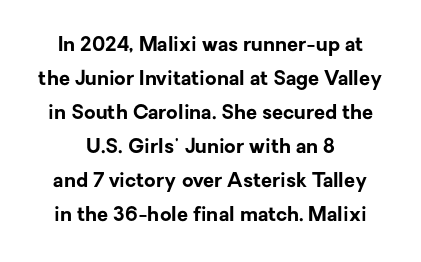
Descenders are the only things crossing below the line. A centered setting, common on invitations and titles, is used for this passage. Quick note: interline space is typical. Chunky letters — that's bold for sure.
